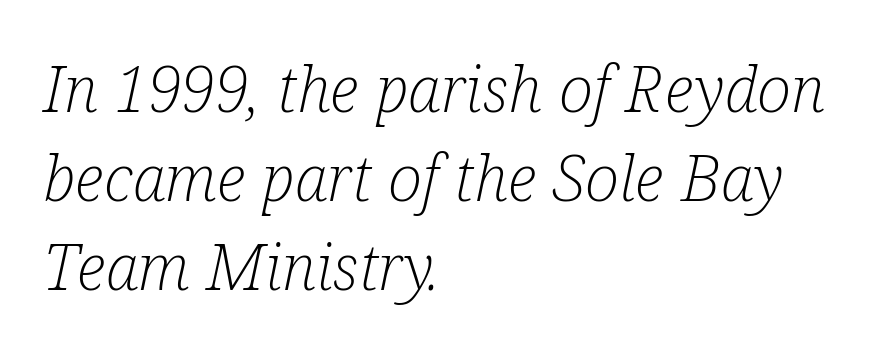
The image shows 64 px light, condensed serif type, italic (leaning right); set left-aligned, normal line spacing (1.39x), normal letter spacing, not underlined; low stroke contrast and a medium x-height.
